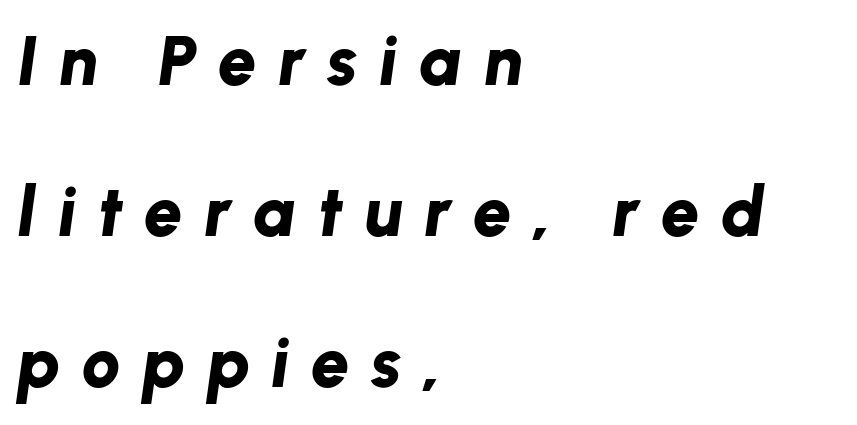
Q: Is the text bold? A: Yes.
Q: Is the text italic (slanted)? A: Yes, it leans right by about 8 degrees.
Q: Is the text underlined? A: No.
Q: How is the paragraph aligned? A: Left-aligned.
Q: Is the spacing between letters normal or unusually wide? A: Unusually wide.
Q: Is the spacing between lines tight, normal or loose? A: Loose.
Q: Width (condensed, normal, or wide)? A: Normal.
Q: Stroke contrast? A: Low.
Q: x-height? A: Medium.
Q: Monospaced? A: No.
